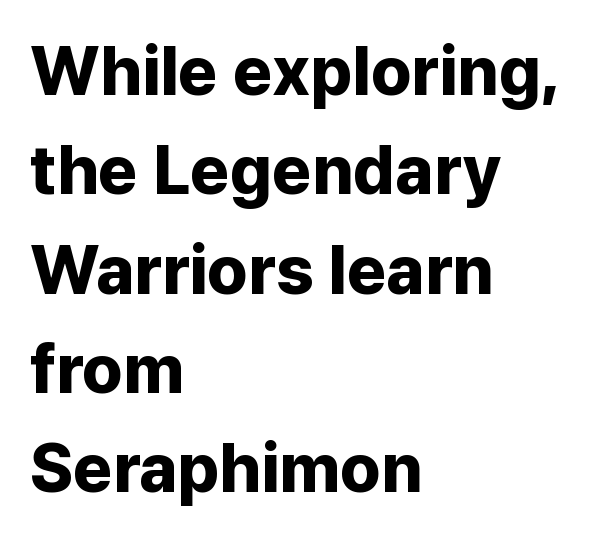
Q: Is the text bold? A: Yes.
Q: Is the text italic (slanted)? A: No, it is upright.
Q: Is the typeface a serif or a sans-serif typeface? A: Sans-serif.
Q: Is the text underlined? A: No.
Q: How is the paragraph aligned? A: Left-aligned.
Q: Is the spacing between letters normal or unusually wide? A: Normal.
Q: Is the spacing between lines tight, normal or loose? A: Normal.
Q: Width (condensed, normal, or wide)? A: Normal.
Q: Stroke contrast? A: Low.
Q: x-height? A: Medium.
Q: Monospaced? A: No.
